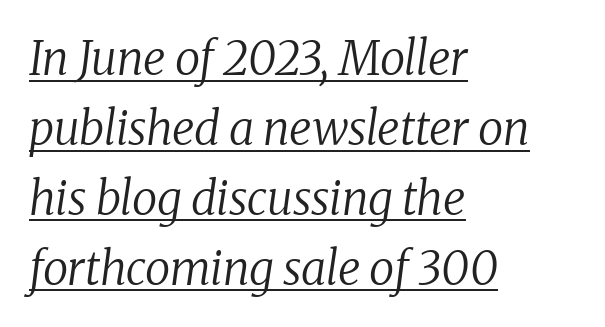
Honestly, the letter spacing is just normal — you wouldn't notice it. The face used here appears with an underline applied. Compared with typical paragraphs, the rows here are spaced about the same. Emphasis-style slanted type is in use. Is the stroke heavy? The answer is a plain regular-or-lighter.
